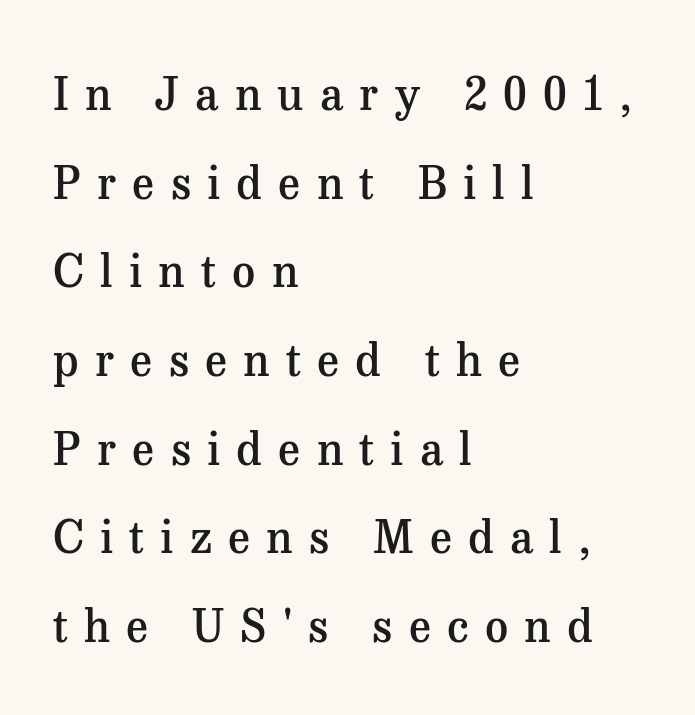
Q: Is the text bold? A: Semi-bold.
Q: Is the text italic (slanted)? A: No, it is upright.
Q: Is the typeface a serif or a sans-serif typeface? A: Serif.
Q: Is the text underlined? A: No.
Q: How is the paragraph aligned? A: Left-aligned.
Q: Is the spacing between letters normal or unusually wide? A: Unusually wide.
Q: Is the spacing between lines tight, normal or loose? A: Loose.
Q: Width (condensed, normal, or wide)? A: Normal.
Q: Stroke contrast? A: Medium.
Q: x-height? A: Medium.
Q: Monospaced? A: No.
